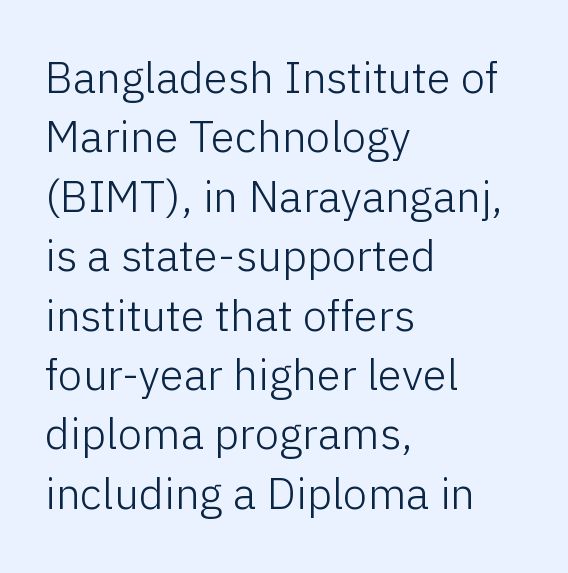
The image shows 44 px light sans-serif type, upright; set left-aligned, normal line spacing (1.35x), normal letter spacing, not underlined; low stroke contrast and a medium x-height.
